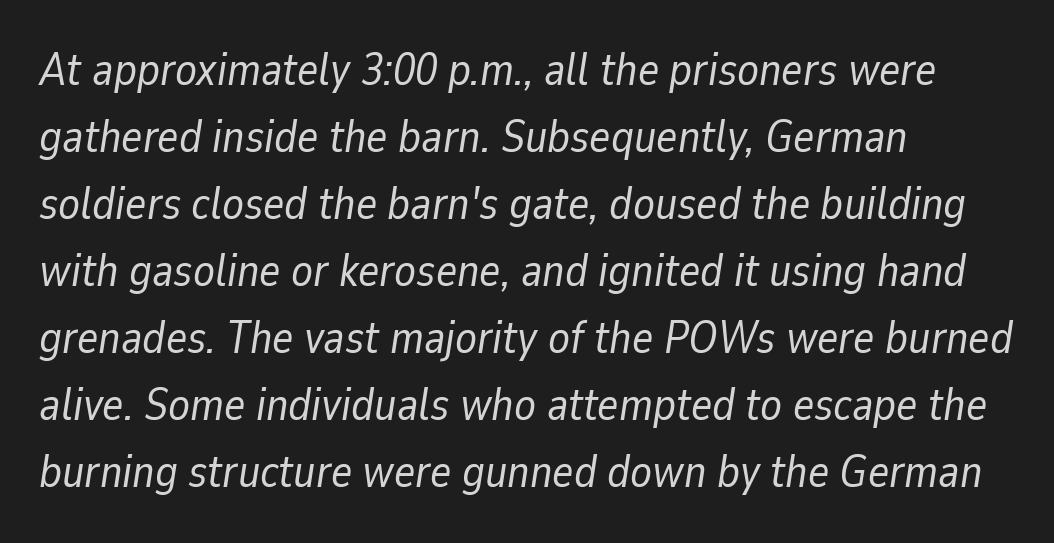
Underlining? Definitely not there. Observe the lean: these are italic letterforms. Character widths vary here, with narrow letters taking less room than wide ones. Honestly, the letter spacing is just normal — you wouldn't notice it. Is the block centered? No — it sits flush against the left margin. Each new line begins a customary step beneath the previous one.
